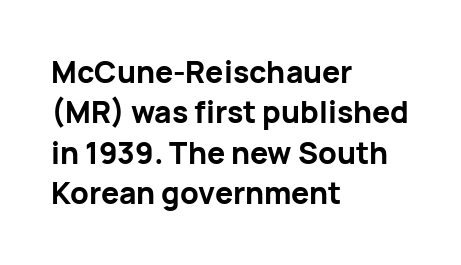
Compared with an ordinary text face, these strokes are far heavier — a full bold. The rendering uses a moderate line-height, typical for paragraphs. Does the type have serifs? No, each stem ends abruptly. Quick note: underline off. No extra tracking has been applied to these lines.
